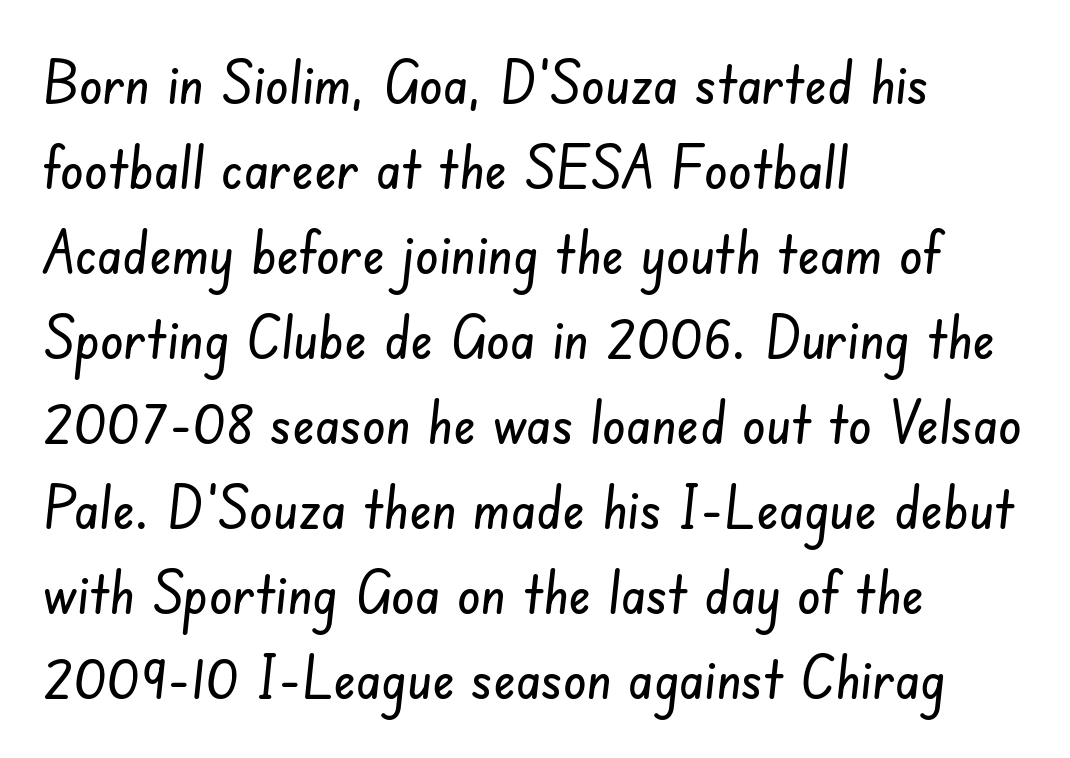
Spacing verdict: proportional, widths tailored to each character. Each line starts at the same left margin while the right side varies. Glance below the letters and you will spot only blank space. Evenly set lines give the paragraph a standard silhouette. Inter-character spacing is left at the font's built-in metrics. In terms of letterform style, serifs are entirely absent.
